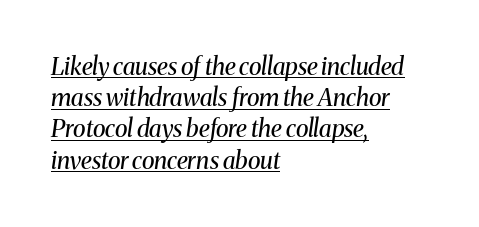
In designer terms, the underline attribute is active on this setting. How would I describe the line gaps? Plain and ordinary. Letters have the restrained weight of plain body copy at most. The compositor pushed each line to the left boundary. Posture: slanted. Between one letter and the next there's only the usual sliver of space.
